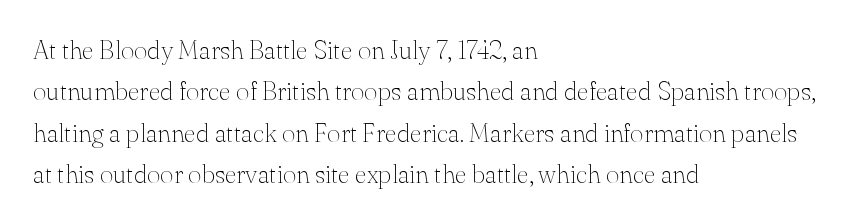
{"italic": "no", "bold": "no", "underline": "no", "align": "left", "line_spacing": "normal", "line_spacing_ratio": 1.59, "letter_spacing": "normal", "letter_spacing_em": 0.0, "glyph_px": 26}
